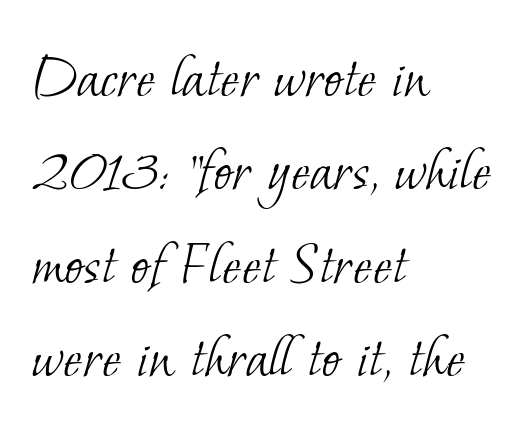
Q: Is the text bold? A: No.
Q: Is the typeface a serif or a sans-serif typeface? A: Serif.
Q: Is the text underlined? A: No.
Q: How is the paragraph aligned? A: Left-aligned.
Q: Is the spacing between letters normal or unusually wide? A: Normal.
Q: Is the spacing between lines tight, normal or loose? A: Normal.
Q: Width (condensed, normal, or wide)? A: Normal.
Q: Stroke contrast? A: Low.
Q: x-height? A: Small.
Q: Monospaced? A: No.
